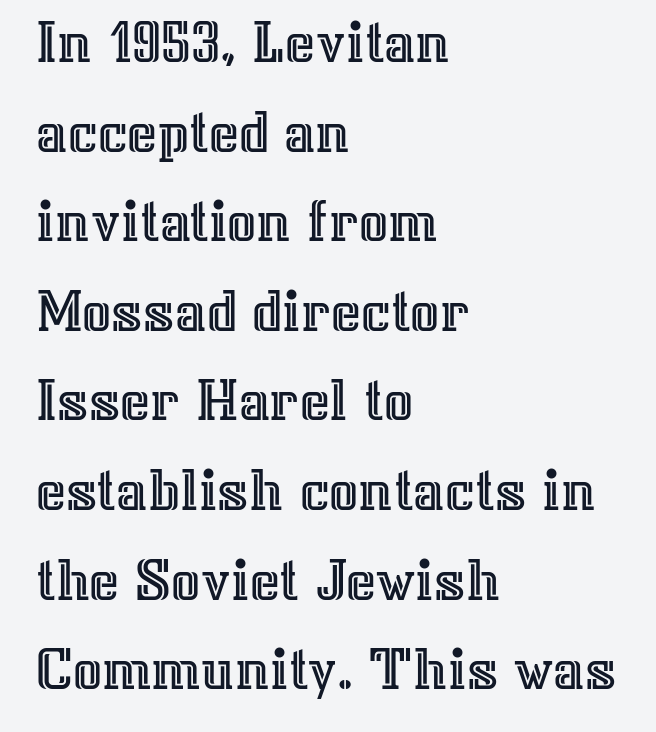
The image shows 64 px text type, upright; set left-aligned, normal line spacing (1.4x), normal letter spacing, not underlined; a medium x-height.
